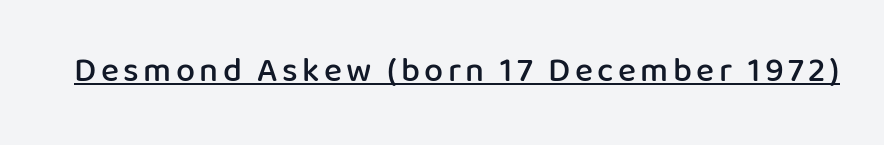
The image shows 34 px semibold sans-serif type, upright; set underlined; low stroke contrast and a medium x-height.
